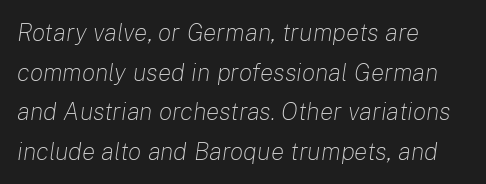
The image shows 25 px text type, italic (leaning right); set left-aligned, normal line spacing (1.59x), normal letter spacing, not underlined.
